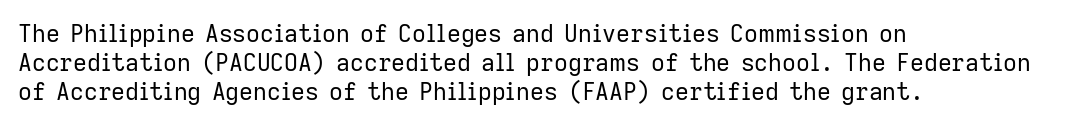
The strokes carry an ordinary text weight at most. Default kerning and tracking; the words read as compact shapes. The gap between lines stays unmarked. Does the lettering tilt? It doesn't — this is upright.
